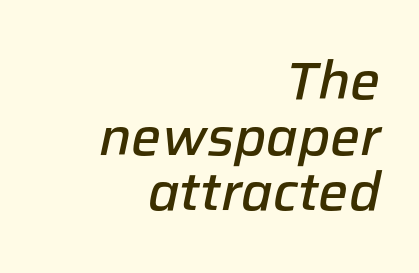
The image shows 53 px semibold type, italic (leaning right); set right-aligned, tight line spacing (1.05x), normal letter spacing, not underlined; low stroke contrast and a medium x-height.
